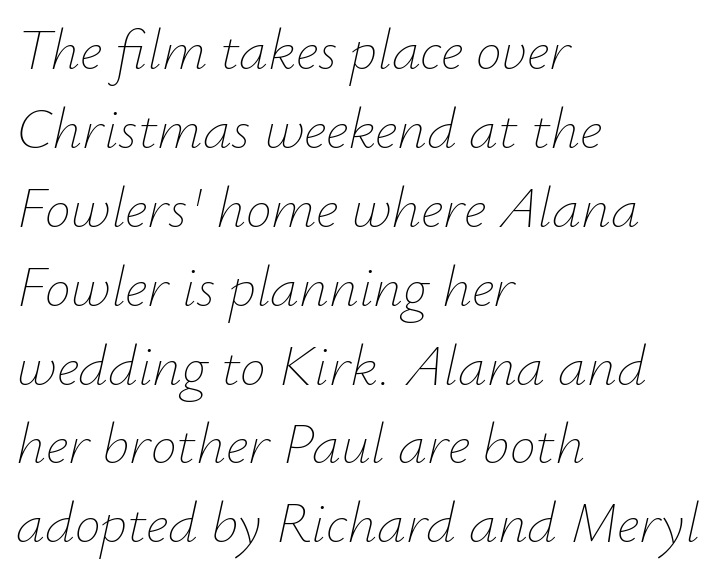
{"italic": "yes", "lean": "right", "slant_degrees": 12, "bold": "no", "weight": "thin", "width": "normal", "stroke_contrast": "low", "x_height": "small", "monospaced": "no", "underline": "no", "align": "left", "line_spacing": "normal", "line_spacing_ratio": 1.36, "letter_spacing": "normal", "letter_spacing_em": 0.0, "glyph_px": 58}
